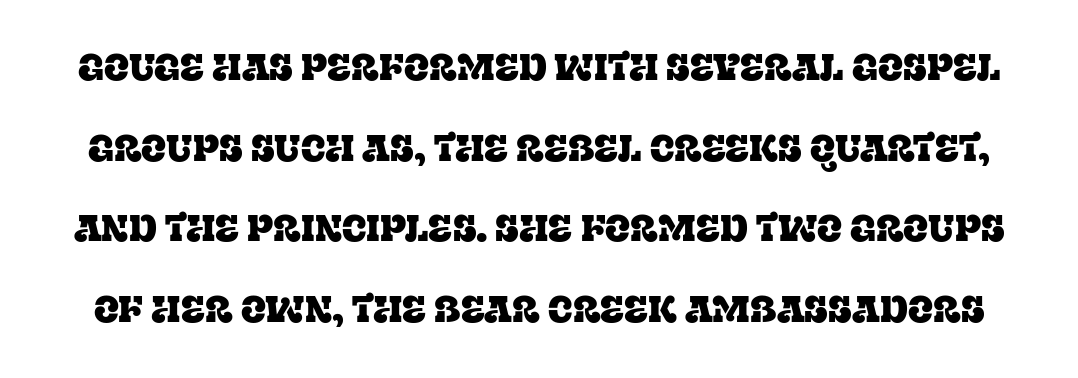
Only glyphs here, with clear space below each row. Each new line begins a long way beneath the previous one. The letters sit at their default tracking, neither squeezed nor spread. These lines are composed in type with serifs.
